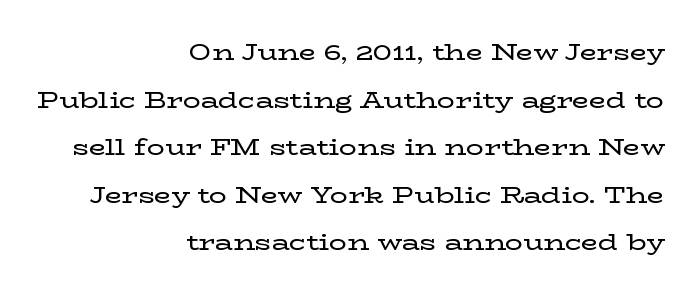
The lines are spread far apart with generous leading. Words appear dense and cohesive because spacing is normal. Underlining? Definitely not there. All the whitespace from short lines collects on the left. If you drew a line through each stem, it would be perfectly vertical.
